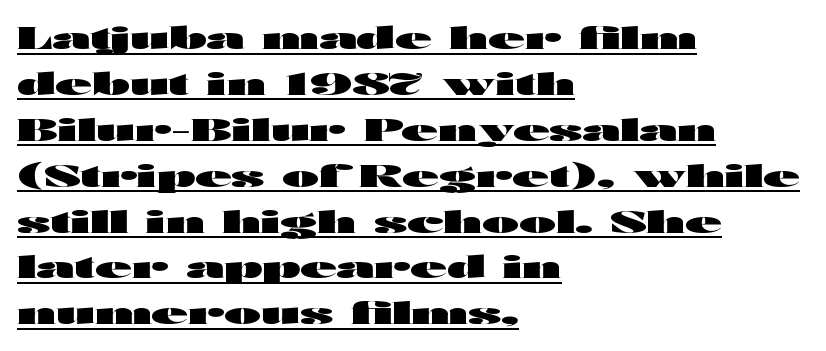
Q: Is the text bold? A: Yes.
Q: Is the text italic (slanted)? A: No, it is upright.
Q: Is the typeface a serif or a sans-serif typeface? A: Sans-serif.
Q: Is the text underlined? A: Yes.
Q: How is the paragraph aligned? A: Left-aligned.
Q: Is the spacing between letters normal or unusually wide? A: Normal.
Q: Is the spacing between lines tight, normal or loose? A: Normal.
Q: Width (condensed, normal, or wide)? A: Wide.
Q: Stroke contrast? A: High.
Q: x-height? A: Medium.
Q: Monospaced? A: No.
